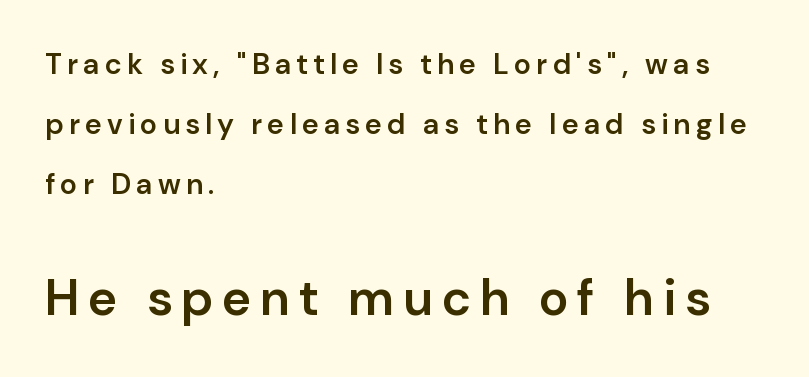
{"serif": "no", "italic": "no", "bold": "semi", "weight": "semibold", "width": "normal", "stroke_contrast": "low", "x_height": "medium", "monospaced": "no", "underline": "no", "align": "left", "line_spacing": "loose", "line_spacing_ratio": 2.07, "larger_block": "second", "size_ratio": 1.72, "glyph_px": 50}
